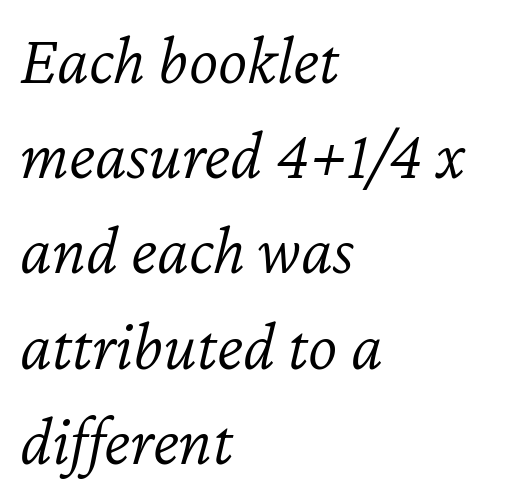
{"italic": "yes", "lean": "right", "slant_degrees": 12, "bold": "no", "weight": "light", "width": "normal", "stroke_contrast": "low", "x_height": "medium", "monospaced": "no", "underline": "no", "align": "left", "line_spacing": "normal", "line_spacing_ratio": 1.36, "letter_spacing": "normal", "letter_spacing_em": 0.0, "glyph_px": 70}
